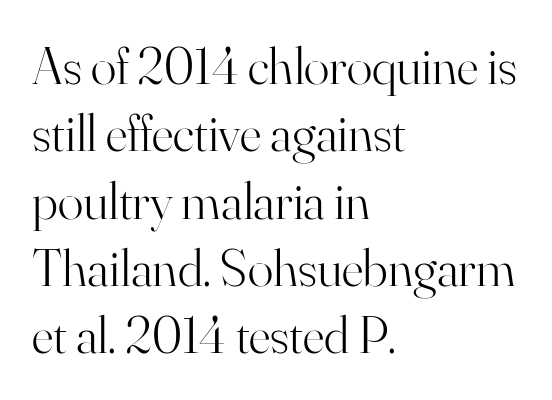
{"serif": "yes", "italic": "no", "bold": "no", "weight": "light", "width": "normal", "stroke_contrast": "high", "x_height": "small", "monospaced": "no", "underline": "no", "align": "left", "line_spacing": "normal", "line_spacing_ratio": 1.27, "letter_spacing": "normal", "letter_spacing_em": 0.0, "glyph_px": 53}
